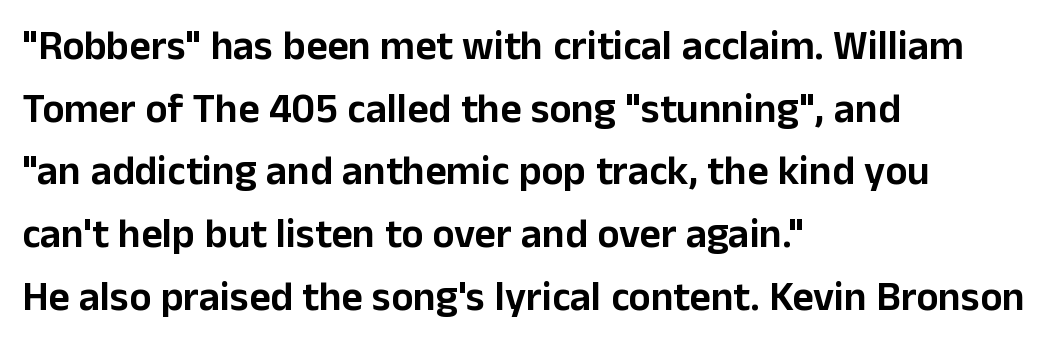
Q: Is the text italic (slanted)? A: No, it is upright.
Q: Is the typeface a serif or a sans-serif typeface? A: Sans-serif.
Q: Is the text underlined? A: No.
Q: How is the paragraph aligned? A: Left-aligned.
Q: Is the spacing between letters normal or unusually wide? A: Normal.
Q: Is the spacing between lines tight, normal or loose? A: Normal.
Q: Width (condensed, normal, or wide)? A: Normal.
Q: Stroke contrast? A: Low.
Q: x-height? A: Medium.
Q: Monospaced? A: No.
